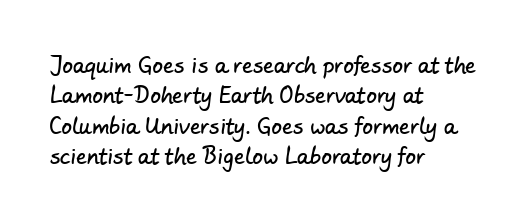
Q: Is the text underlined? A: No.
Q: How is the paragraph aligned? A: Left-aligned.
Q: Is the spacing between letters normal or unusually wide? A: Normal.
Q: Is the spacing between lines tight, normal or loose? A: Normal.
